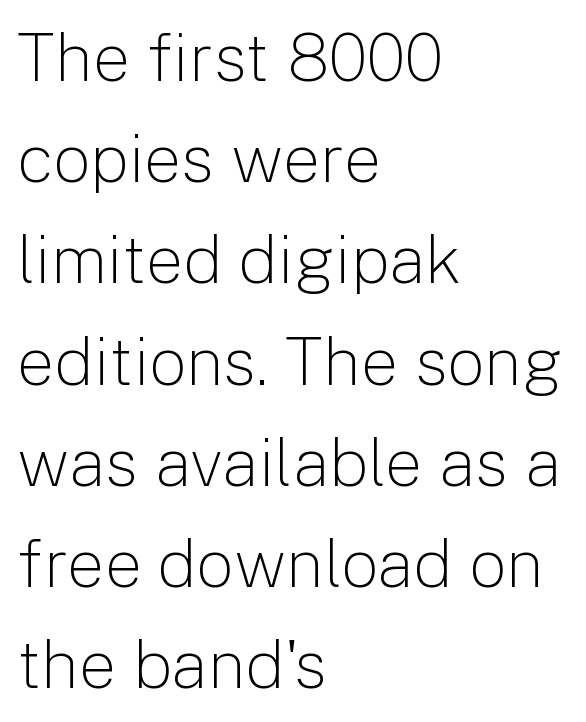
The image shows 67 px light sans-serif type, upright; set left-aligned, normal line spacing (1.51x), normal letter spacing, not underlined; low stroke contrast and a medium x-height.
